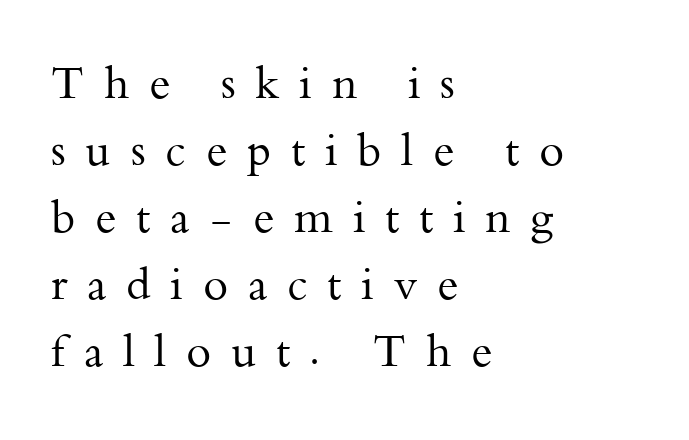
It's the straight-up-and-down kind of type. A quiet, ordinary-to-light weight characterises the typeface. Plain, unruled lines of type. Glyph-to-glyph distance is far greater than everyday printed text. These lines are composed in type with serifs. The paragraph shown leans on its left margin.
